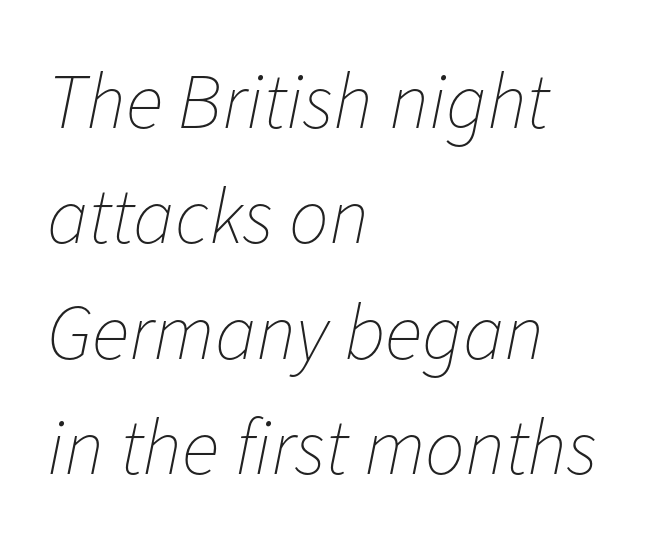
Q: Is the text bold? A: No.
Q: Is the text italic (slanted)? A: Yes, it leans right by about 11 degrees.
Q: Is the text underlined? A: No.
Q: How is the paragraph aligned? A: Left-aligned.
Q: Is the spacing between letters normal or unusually wide? A: Normal.
Q: Is the spacing between lines tight, normal or loose? A: Normal.
Q: Width (condensed, normal, or wide)? A: Normal.
Q: Stroke contrast? A: Low.
Q: x-height? A: Medium.
Q: Monospaced? A: No.
